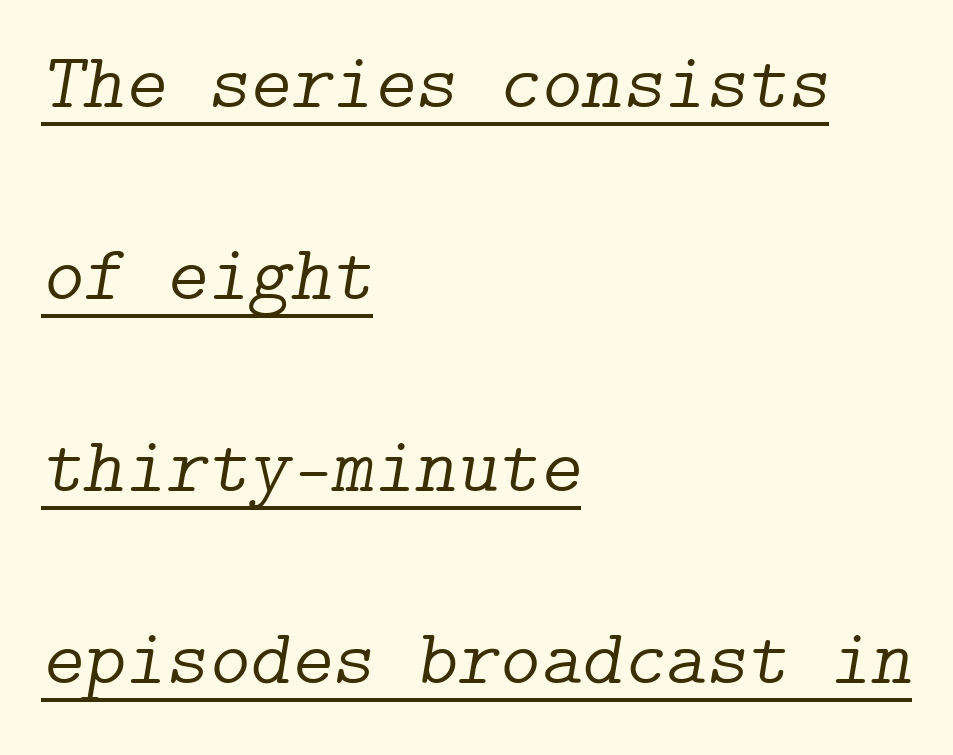
The image shows 79 px light serif type, italic (leaning right); set left-aligned, loose line spacing (2.43x), normal letter spacing, underlined; low stroke contrast and a medium x-height.
